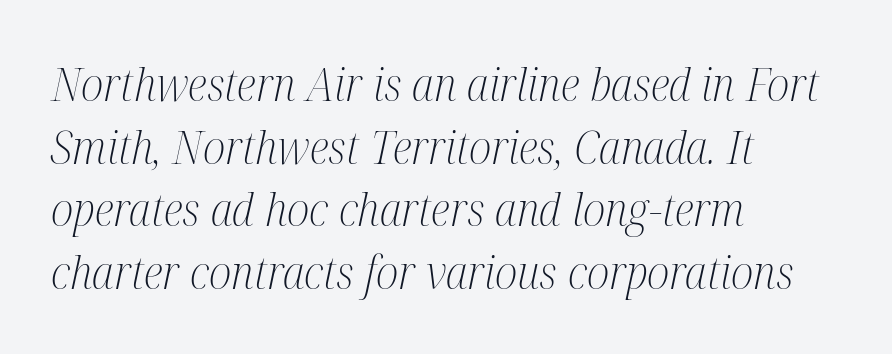
Q: Is the text bold? A: No.
Q: Is the text italic (slanted)? A: Yes, it leans right by about 12 degrees.
Q: Is the typeface a serif or a sans-serif typeface? A: Serif.
Q: Is the text underlined? A: No.
Q: How is the paragraph aligned? A: Left-aligned.
Q: Is the spacing between letters normal or unusually wide? A: Normal.
Q: Is the spacing between lines tight, normal or loose? A: Normal.
Q: Width (condensed, normal, or wide)? A: Condensed.
Q: Stroke contrast? A: Medium.
Q: x-height? A: Medium.
Q: Monospaced? A: No.
